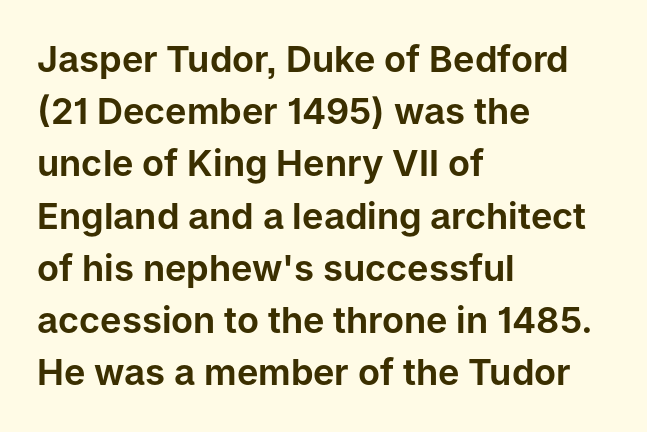
Q: Is the text italic (slanted)? A: No, it is upright.
Q: Is the typeface a serif or a sans-serif typeface? A: Sans-serif.
Q: Is the text underlined? A: No.
Q: How is the paragraph aligned? A: Left-aligned.
Q: Is the spacing between letters normal or unusually wide? A: Normal.
Q: Is the spacing between lines tight, normal or loose? A: Normal.
Q: Width (condensed, normal, or wide)? A: Normal.
Q: Stroke contrast? A: Low.
Q: x-height? A: Medium.
Q: Monospaced? A: No.
